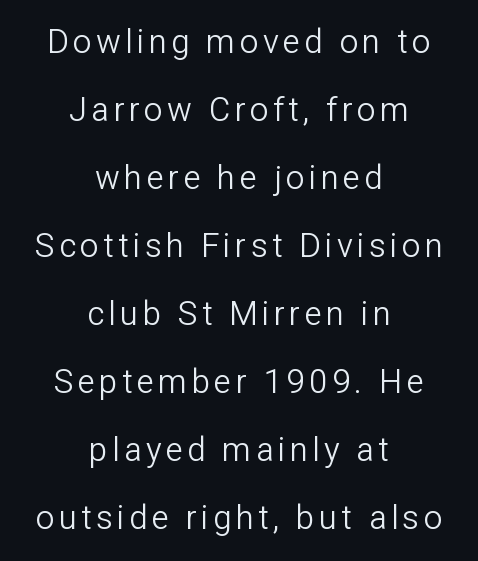
Unbolded letterforms with no extra heft. In terms of posture, this sample is upright. These lines are rendered in a variable-pitch font. Regarding leading, the lines here are spaced well apart. The characters display no serif detailing; their extremities are plain. The glyphs are unaccompanied by any horizontal stroke below them.
